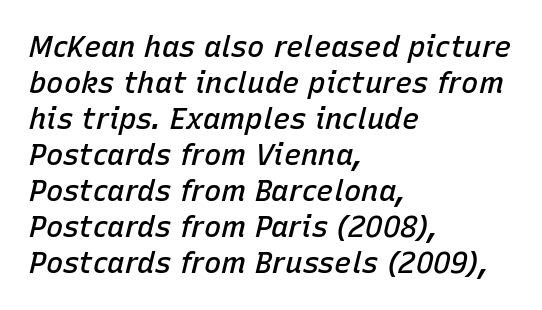
{"italic": "yes", "lean": "right", "slant_degrees": 15, "bold": "semi", "weight": "semibold", "width": "normal", "stroke_contrast": "low", "x_height": "medium", "monospaced": "no", "underline": "no", "align": "left", "line_spacing_ratio": 1.24, "letter_spacing": "normal", "letter_spacing_em": 0.0, "glyph_px": 29}
